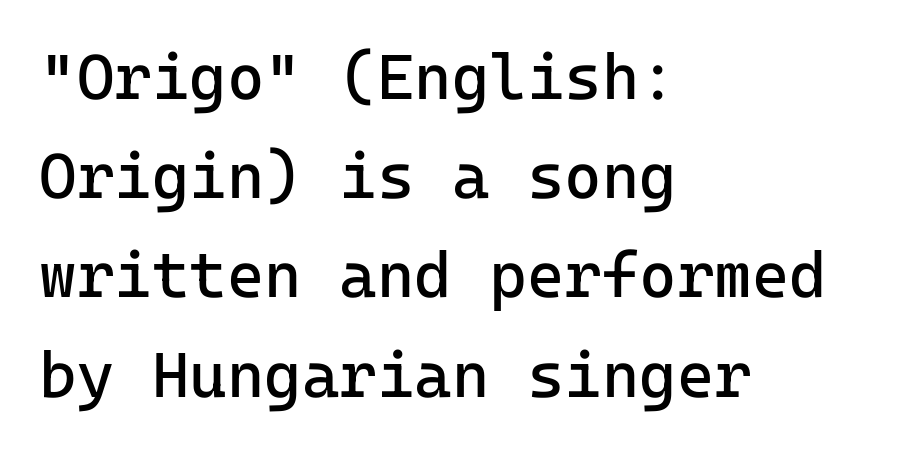
{"serif": "no", "italic": "no", "bold": "no", "weight": "regular", "width": "normal", "stroke_contrast": "low", "x_height": "medium", "monospaced": "yes", "underline": "no", "align": "left", "line_spacing": "normal", "line_spacing_ratio": 1.55, "letter_spacing": "normal", "letter_spacing_em": 0.0, "glyph_px": 64}
